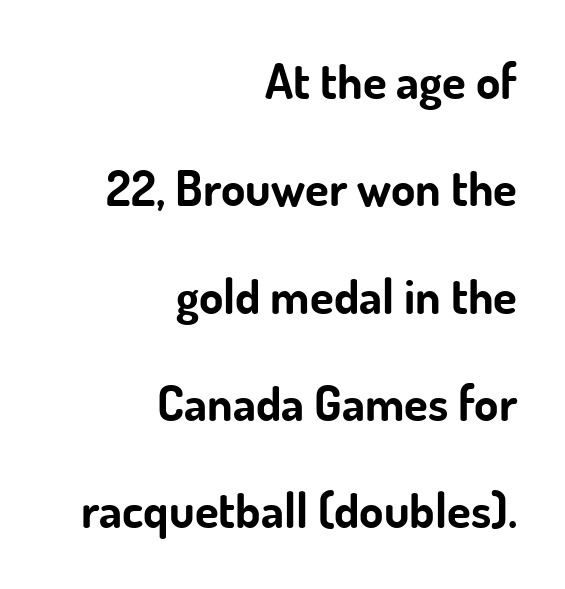
{"serif": "no", "italic": "no", "bold": "yes", "weight": "bold", "width": "normal", "stroke_contrast": "low", "x_height": "small", "monospaced": "no", "underline": "no", "align": "right", "line_spacing": "loose", "line_spacing_ratio": 2.19, "letter_spacing": "normal", "letter_spacing_em": 0.0, "glyph_px": 49}
